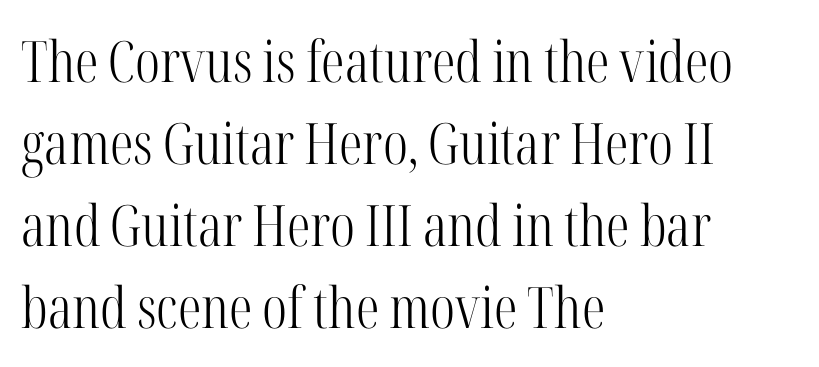
The image shows 57 px light, condensed serif type, upright; set left-aligned, normal line spacing (1.44x), normal letter spacing, not underlined; high stroke contrast and a medium x-height.
